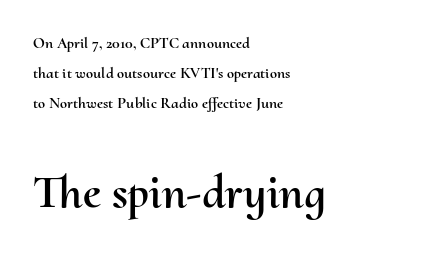
The image shows 48 px text type, upright; set left-aligned, line spacing 1.89x, normal letter spacing, not underlined; the second (bottom) block is 3.0x larger; medium stroke contrast and a small x-height.
